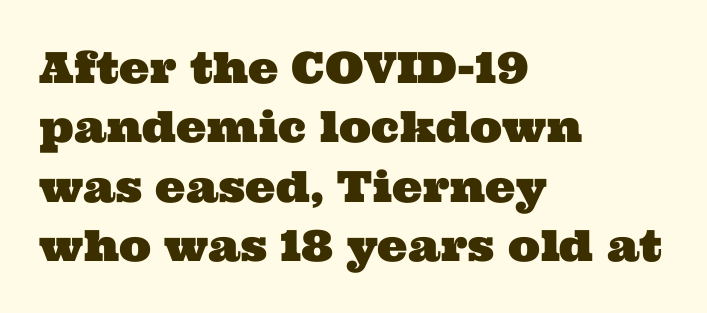
The image shows 43 px wide serif type; set left-aligned, normal line spacing (1.38x), normal letter spacing, not underlined; medium stroke contrast and a medium x-height.
